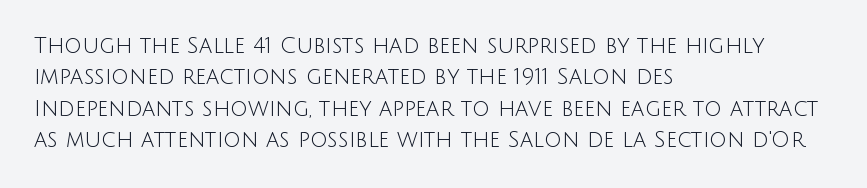
{"italic": "no", "bold": "no", "underline": "no", "align": "left", "line_spacing": "normal", "line_spacing_ratio": 1.43, "letter_spacing": "normal", "letter_spacing_em": 0.0, "glyph_px": 22}
